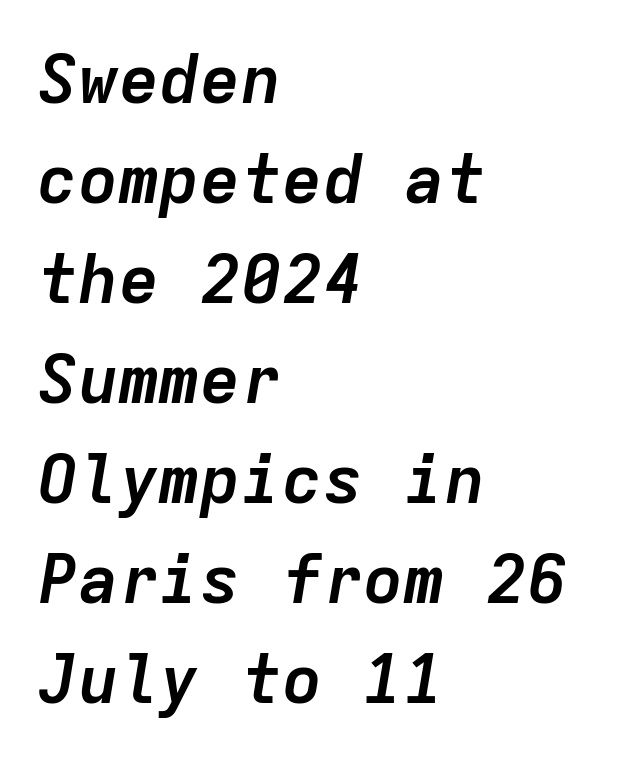
The passage is arranged the way most books set body copy — flush left. Think of a typewriter: that constant character pitch is what you see here. Type without underlining. Typesetter's note: full bold, strokes at maximum text heaviness. A typesetter would mark this as italic. This block has exactly the height ordinary leading produces.
